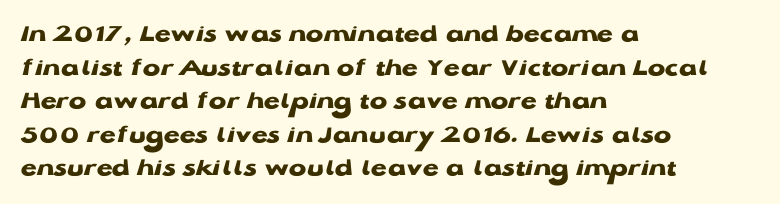
Regarding leading, the lines here are spaced in the standard way. Nothing unusual about the tracking: characters are spaced as the font intends. Clear beneath every line of the passage. The compositor pushed each line to the left boundary. Ascenders rise straight up at ninety degrees. The font is running at its bold setting.
